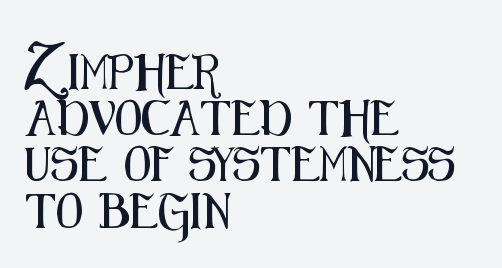
Q: Is the text italic (slanted)? A: No, it is upright.
Q: Is the text underlined? A: No.
Q: How is the paragraph aligned? A: Left-aligned.
Q: Is the spacing between letters normal or unusually wide? A: Normal.
Q: Is the spacing between lines tight, normal or loose? A: Normal.
Q: Width (condensed, normal, or wide)? A: Condensed.
Q: Stroke contrast? A: Medium.
Q: x-height? A: Medium.
Q: Monospaced? A: No.
